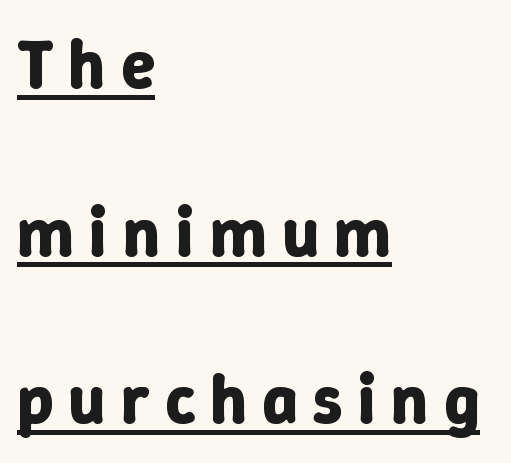
The leading is generous, giving the passage an open texture. Every stem runs plumb, perpendicular to the baseline. The string is rendered with underlining switched on. Honestly, the letter spacing is so wide it's the main thing you notice. The face used here is proportionally spaced, like ordinary book or web type. Summary of weight: heavy, a full bold.
